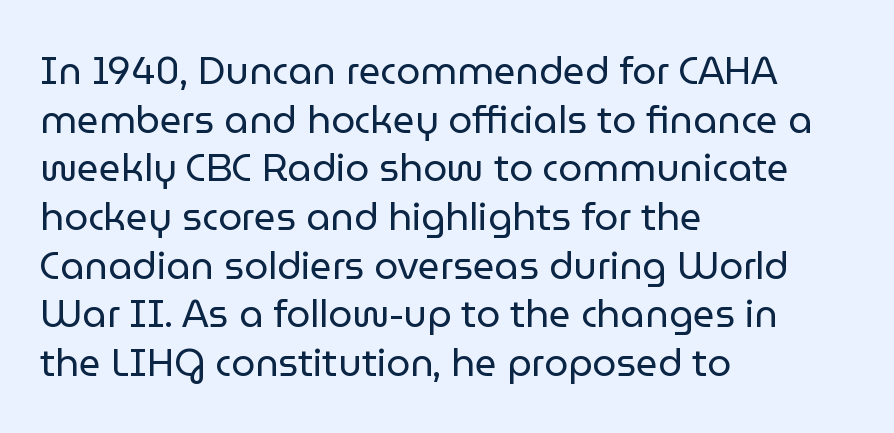
Q: Is the text bold? A: No.
Q: Is the text italic (slanted)? A: No, it is upright.
Q: Is the typeface a serif or a sans-serif typeface? A: Sans-serif.
Q: Is the text underlined? A: No.
Q: How is the paragraph aligned? A: Left-aligned.
Q: Is the spacing between letters normal or unusually wide? A: Normal.
Q: Is the spacing between lines tight, normal or loose? A: Normal.
Q: Width (condensed, normal, or wide)? A: Normal.
Q: Stroke contrast? A: Low.
Q: x-height? A: Medium.
Q: Monospaced? A: No.
